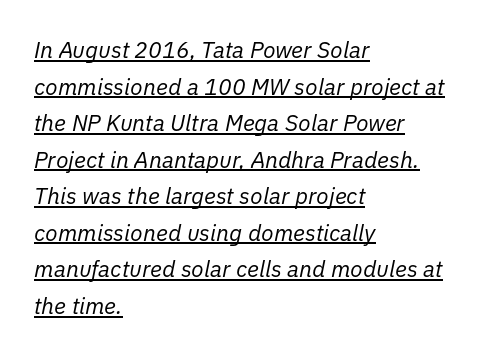
{"italic": "yes", "lean": "right", "slant_degrees": 11, "bold": "no", "underline": "yes", "align": "left", "line_spacing": "normal", "line_spacing_ratio": 1.59, "letter_spacing": "normal", "letter_spacing_em": 0.0, "glyph_px": 23}
